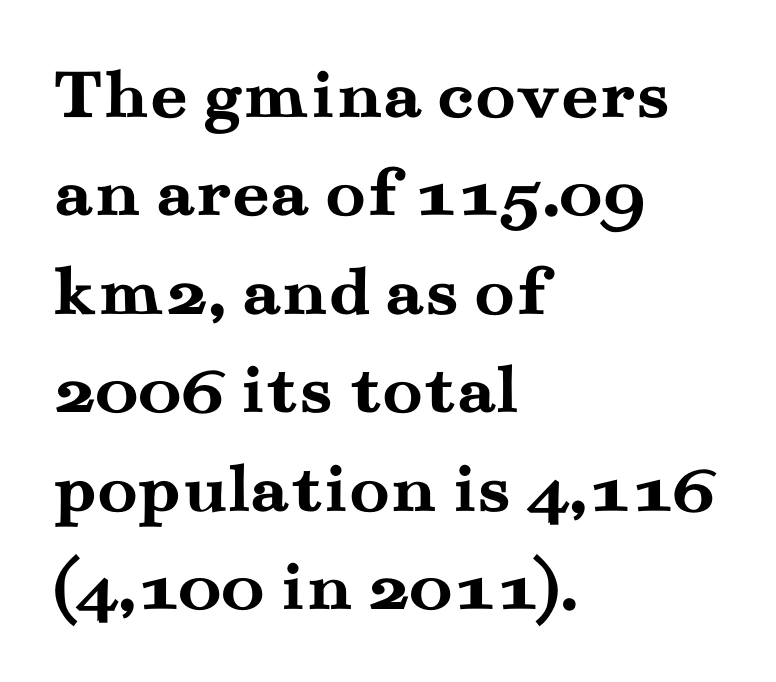
{"serif": "yes", "italic": "no", "bold": "yes", "weight": "semibold", "width": "wide", "stroke_contrast": "medium", "x_height": "small", "monospaced": "no", "underline": "no", "align": "left", "line_spacing": "normal", "line_spacing_ratio": 1.33, "letter_spacing": "normal", "letter_spacing_em": 0.0, "glyph_px": 74}
